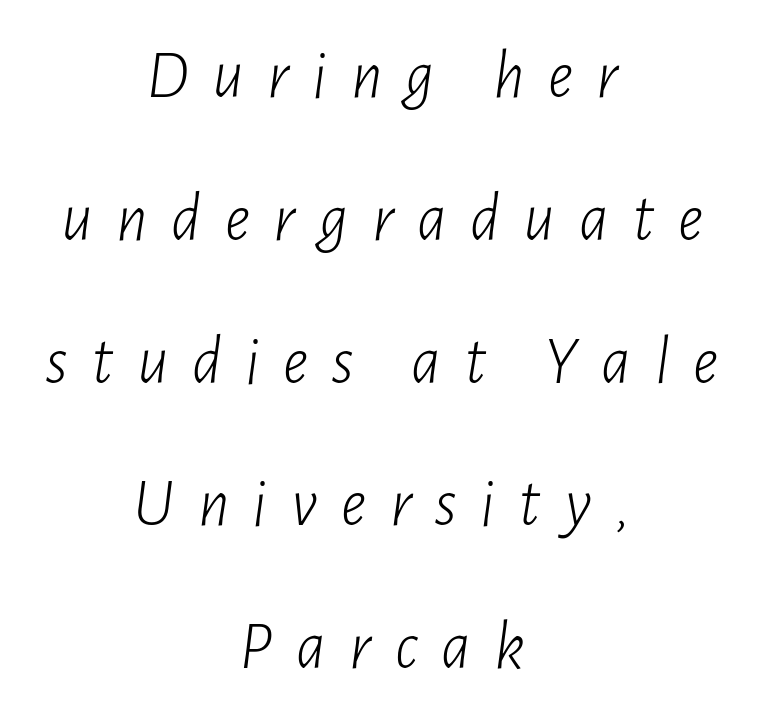
The image shows 69 px light, condensed type, italic (leaning right); set centered, loose line spacing (2.07x), unusually wide letter spacing (+0.34 em), not underlined; low stroke contrast and a medium x-height.
